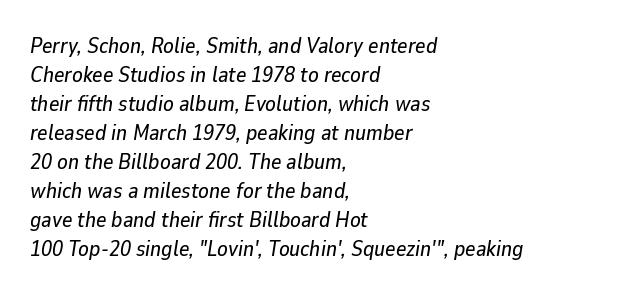
Q: Is the text italic (slanted)? A: Yes, it leans right by about 9 degrees.
Q: Is the text underlined? A: No.
Q: How is the paragraph aligned? A: Left-aligned.
Q: Is the spacing between letters normal or unusually wide? A: Normal.
Q: Is the spacing between lines tight, normal or loose? A: Normal.
